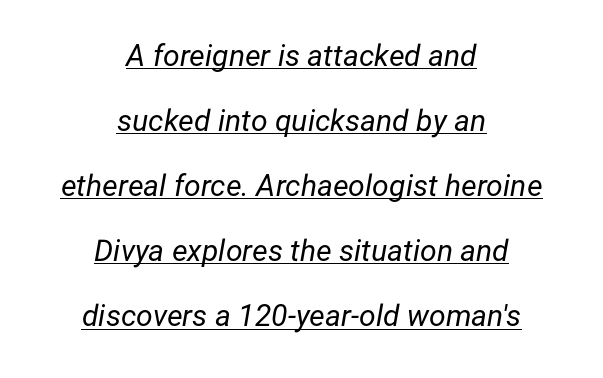
Quick note: interline space is abundant. Horizontal alignment here is central, giving a formal, balanced look. Emphasis-style slanted type is in use. Students, observe the line beneath the letters — that is underlining. The letters look calm and open, with moderate or lighter stems.
